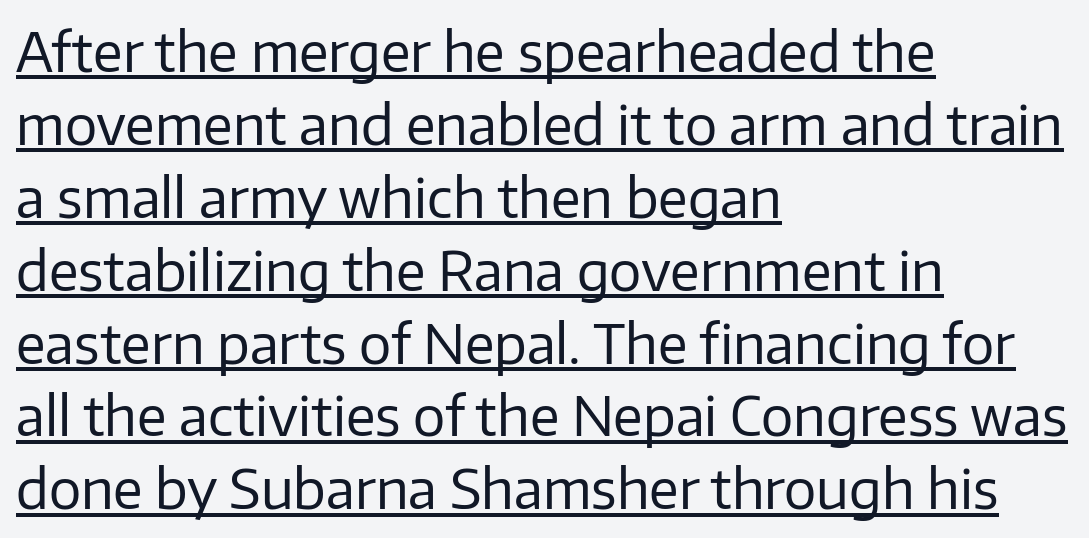
{"serif": "no", "italic": "no", "bold": "no", "weight": "regular", "width": "normal", "stroke_contrast": "low", "x_height": "medium", "monospaced": "no", "underline": "yes", "align": "left", "line_spacing": "normal", "line_spacing_ratio": 1.35, "letter_spacing": "normal", "letter_spacing_em": 0.0, "glyph_px": 54}
